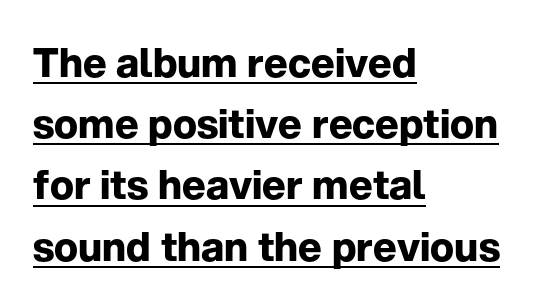
The image shows 40 px bold sans-serif type, upright; set left-aligned, normal line spacing (1.53x), normal letter spacing, underlined; low stroke contrast and a medium x-height.
